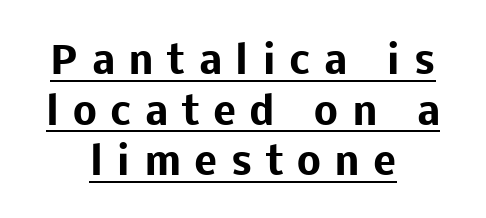
Q: Is the text bold? A: Yes.
Q: Is the text italic (slanted)? A: No, it is upright.
Q: Is the typeface a serif or a sans-serif typeface? A: Sans-serif.
Q: Is the text underlined? A: Yes.
Q: How is the paragraph aligned? A: Centered.
Q: Is the spacing between letters normal or unusually wide? A: Unusually wide.
Q: Is the spacing between lines tight, normal or loose? A: Normal.
Q: Width (condensed, normal, or wide)? A: Normal.
Q: Stroke contrast? A: Low.
Q: x-height? A: Medium.
Q: Monospaced? A: No.
